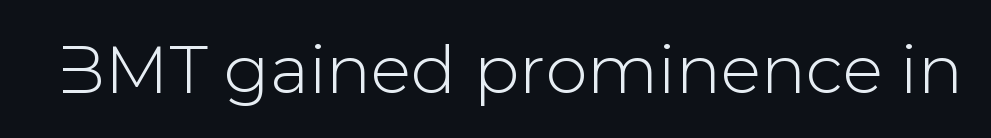
{"serif": "no", "italic": "no", "width": "normal", "stroke_contrast": "low", "x_height": "medium", "monospaced": "no", "underline": "no", "letter_spacing": "normal", "letter_spacing_em": 0.0, "glyph_px": 67}
